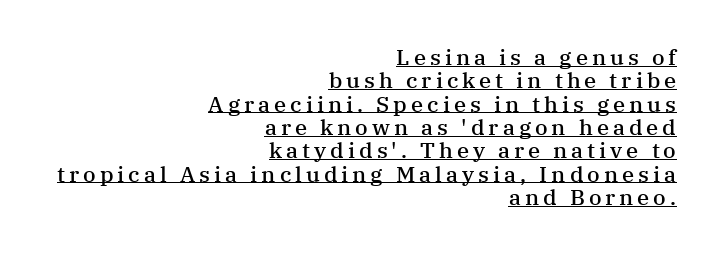
The image shows 22 px text type, upright; set right-aligned, tight line spacing (1.06x), underlined.
